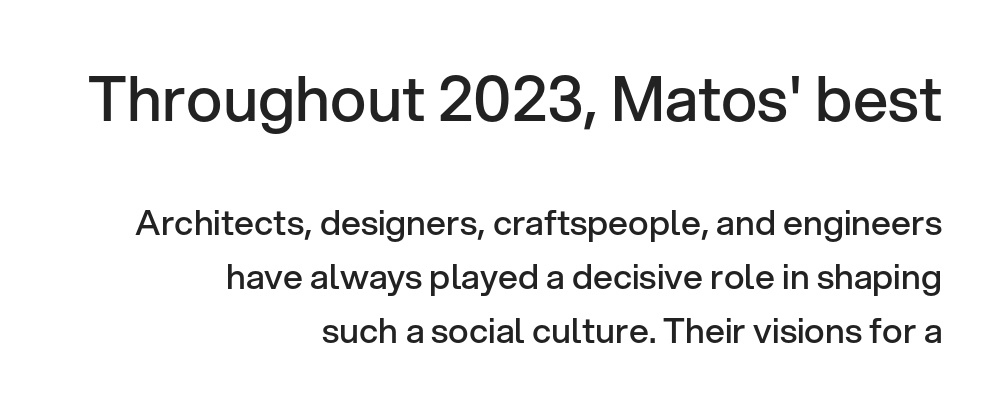
Posture: upright roman. How would I describe the line gaps? Plain and ordinary. These lines are composed in type without serifs. The foot of each line stays bare and open. The block sitting higher on the canvas is the one with enlarged characters.
